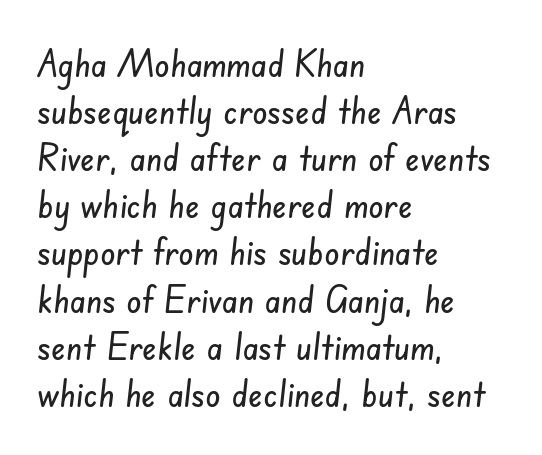
Visually the block forms a straight wall on the left and a jagged coastline on the right. This is sans-serif lettering, the kind often seen on screens and signage. Compared with typical body copy, the letter spacing here is the same. You could not count columns in this text — the font is proportionally spaced. Descenders are the only things crossing below the line.
